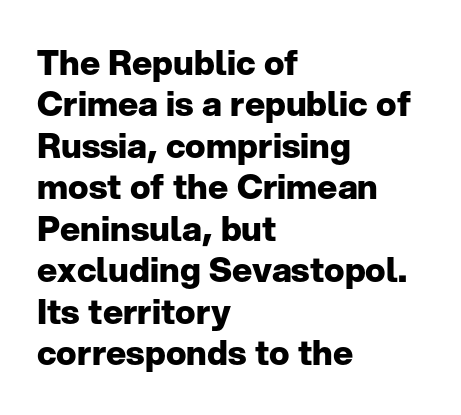
{"serif": "no", "italic": "no", "bold": "yes", "weight": "heavy", "width": "normal", "stroke_contrast": "low", "x_height": "medium", "monospaced": "no", "underline": "no", "align": "left", "line_spacing_ratio": 1.22, "letter_spacing": "normal", "letter_spacing_em": 0.0, "glyph_px": 34}
